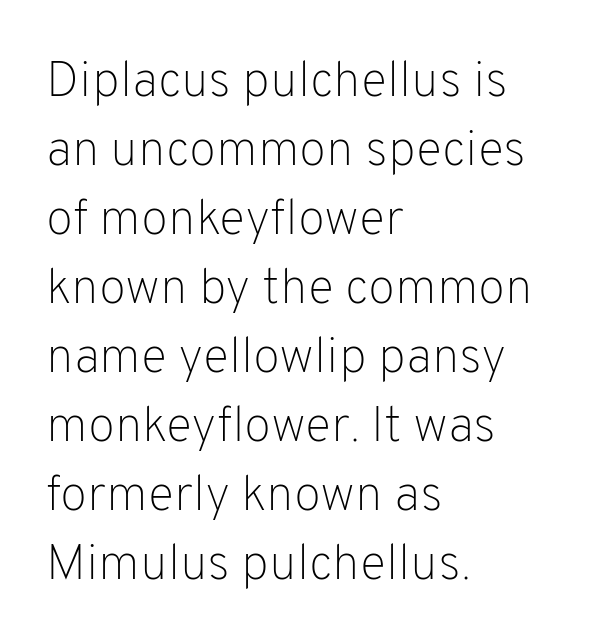
Q: Is the text bold? A: No.
Q: Is the text italic (slanted)? A: No, it is upright.
Q: Is the typeface a serif or a sans-serif typeface? A: Sans-serif.
Q: Is the text underlined? A: No.
Q: How is the paragraph aligned? A: Left-aligned.
Q: Is the spacing between letters normal or unusually wide? A: Normal.
Q: Is the spacing between lines tight, normal or loose? A: Normal.
Q: Width (condensed, normal, or wide)? A: Normal.
Q: Stroke contrast? A: Low.
Q: x-height? A: Medium.
Q: Monospaced? A: No.
